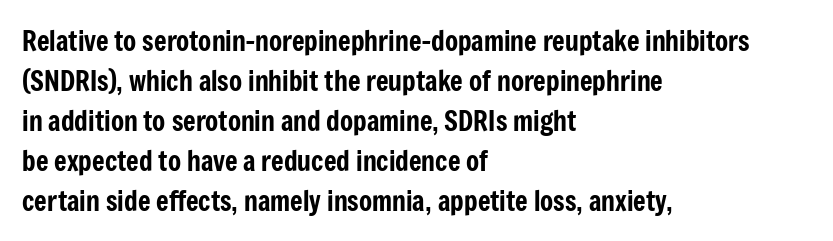
Regular leading. The zone under the glyphs is completely vacant. Italic? Not at all — the glyphs are vertical. A typesetter would call this zero additional tracking. Leftover space on each line is placed entirely after the last word.
